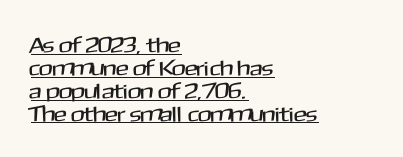
The image shows 22 px text type, upright; set left-aligned, tight line spacing (1.04x), normal letter spacing, underlined.
